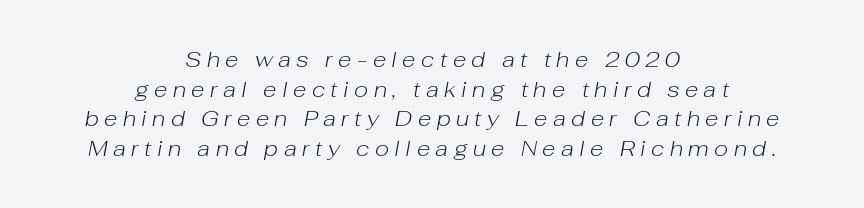
Inter-character spacing is expanded well beyond the font's built-in metrics. Is the type slanted? Yes — the strokes lean at a clear angle. The line-height multiplier appears to be the usual default. No letter is thick-stroked: the sample isn't bold. The text block is weighted toward neither margin, spreading evenly from the middle.
